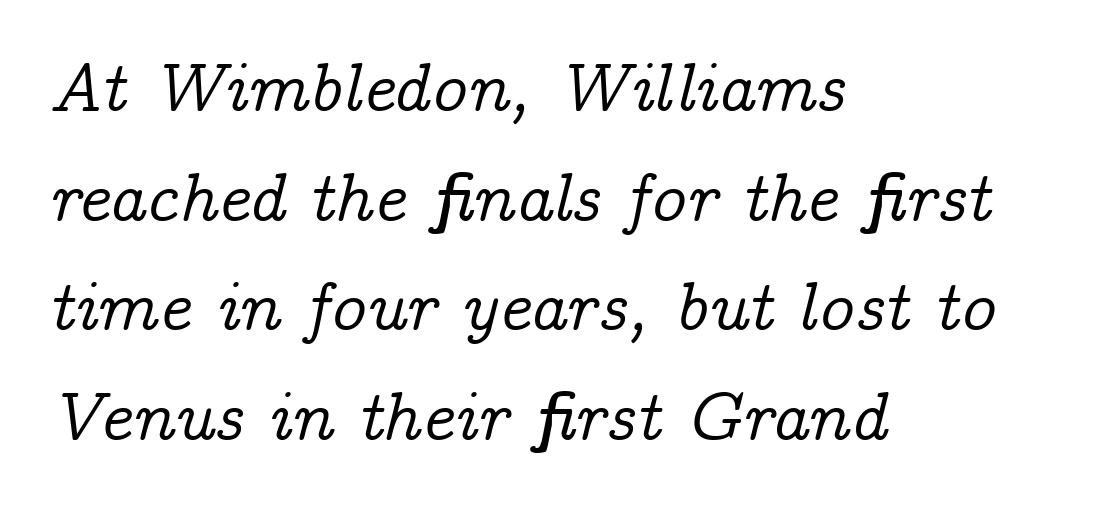
{"serif": "yes", "italic": "yes", "lean": "right", "slant_degrees": 14, "width": "normal", "stroke_contrast": "low", "x_height": "medium", "monospaced": "no", "underline": "no", "align": "left", "line_spacing": "normal", "line_spacing_ratio": 1.59, "letter_spacing": "normal", "letter_spacing_em": 0.0, "glyph_px": 69}
